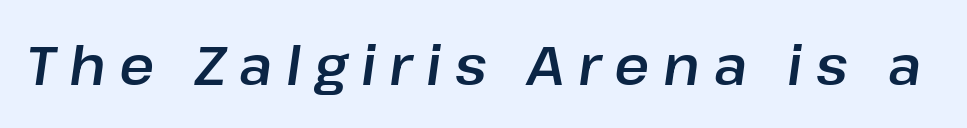
The image shows 54 px text type, italic (leaning right); set unusually wide letter spacing (+0.25 em), not underlined; low stroke contrast and a medium x-height.
